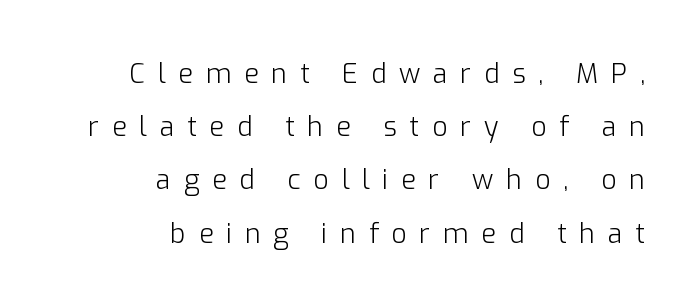
The image shows 27 px text type, upright; set right-aligned, loose line spacing (1.97x), unusually wide letter spacing (+0.47 em), not underlined.
